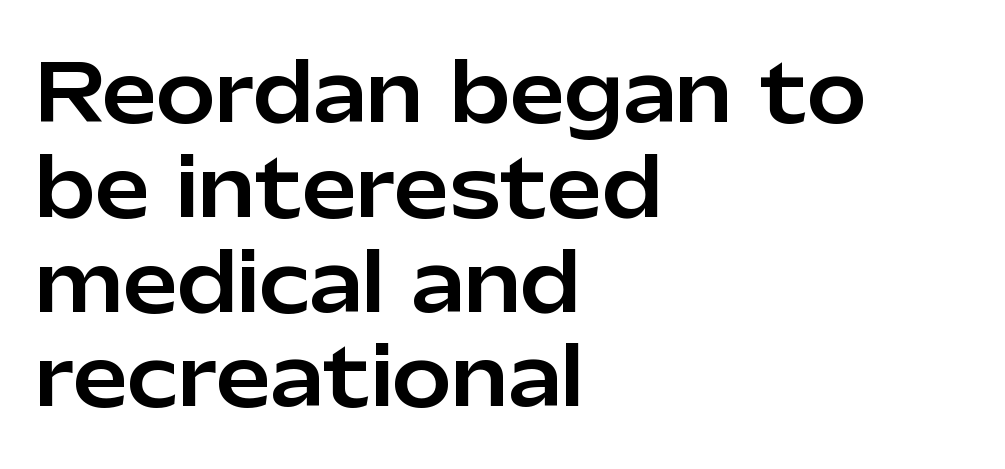
Q: Is the text italic (slanted)? A: No, it is upright.
Q: Is the typeface a serif or a sans-serif typeface? A: Sans-serif.
Q: Is the text underlined? A: No.
Q: How is the paragraph aligned? A: Left-aligned.
Q: Is the spacing between letters normal or unusually wide? A: Normal.
Q: Width (condensed, normal, or wide)? A: Normal.
Q: Stroke contrast? A: Low.
Q: x-height? A: Medium.
Q: Monospaced? A: No.
